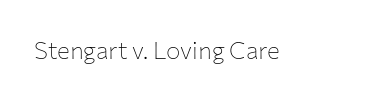
Only glyphs here, with clear space below each row. Notice how the stems are strictly vertical — no italics here. Between one letter and the next there's only the usual sliver of space. Is this a heavy cut? Hardly; it is regular or lighter.
